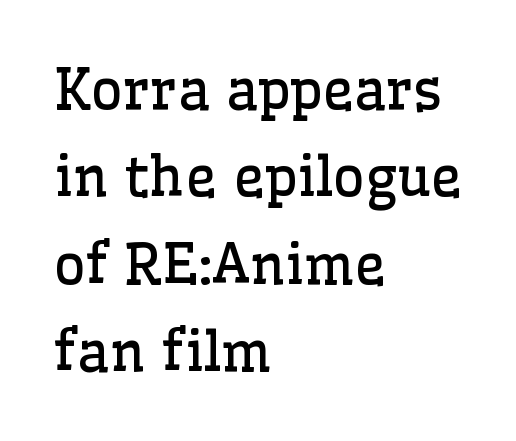
Q: Is the text bold? A: No.
Q: Is the text italic (slanted)? A: No, it is upright.
Q: Is the typeface a serif or a sans-serif typeface? A: Serif.
Q: Is the text underlined? A: No.
Q: How is the paragraph aligned? A: Left-aligned.
Q: Is the spacing between letters normal or unusually wide? A: Normal.
Q: Is the spacing between lines tight, normal or loose? A: Normal.
Q: Width (condensed, normal, or wide)? A: Normal.
Q: Stroke contrast? A: Low.
Q: x-height? A: Medium.
Q: Monospaced? A: No.
